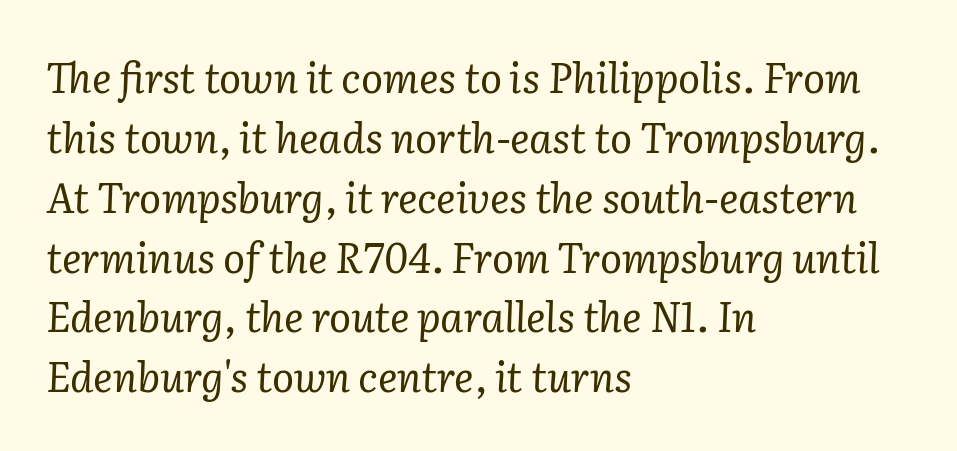
{"serif": "yes", "italic": "yes", "lean": "right", "slant_degrees": 2, "bold": "no", "weight": "regular", "width": "normal", "stroke_contrast": "low", "x_height": "medium", "monospaced": "no", "underline": "no", "align": "left", "line_spacing": "normal", "line_spacing_ratio": 1.46, "letter_spacing": "normal", "letter_spacing_em": 0.0, "glyph_px": 41}
